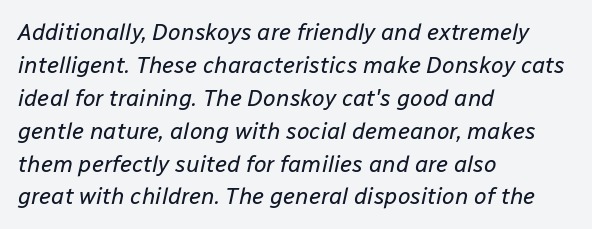
Q: Is the text bold? A: No.
Q: Is the text italic (slanted)? A: Yes, it leans right by about 12 degrees.
Q: Is the text underlined? A: No.
Q: How is the paragraph aligned? A: Left-aligned.
Q: Is the spacing between letters normal or unusually wide? A: Normal.
Q: Is the spacing between lines tight, normal or loose? A: Normal.
